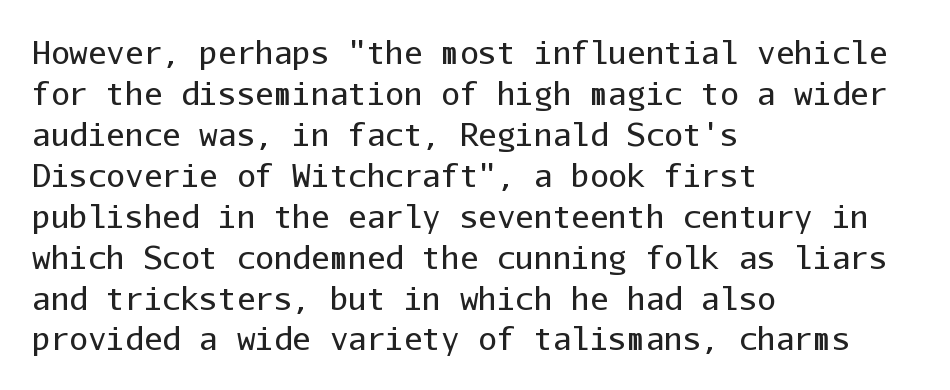
The line-height multiplier appears to be the usual default. Monospaced: the letters line up in strict vertical columns. The gap between lines stays unmarked. Vertical strokes here are truly vertical. Observe the ordinary spacing: letters are neighbours, not strangers.
